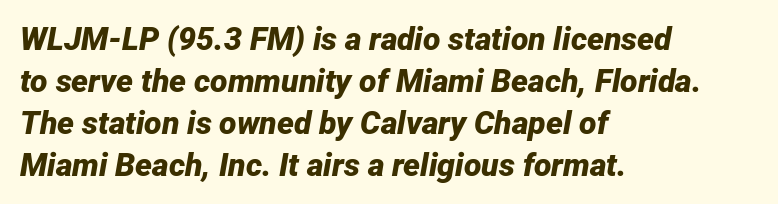
Q: Is the text bold? A: Yes.
Q: Is the text italic (slanted)? A: Yes, it leans right by about 12 degrees.
Q: Is the text underlined? A: No.
Q: How is the paragraph aligned? A: Left-aligned.
Q: Is the spacing between letters normal or unusually wide? A: Normal.
Q: Is the spacing between lines tight, normal or loose? A: Normal.
Q: Width (condensed, normal, or wide)? A: Normal.
Q: Stroke contrast? A: Low.
Q: x-height? A: Medium.
Q: Monospaced? A: No.
